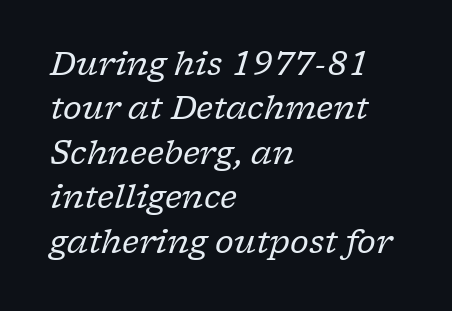
The image shows 32 px regular-weight serif type, italic (leaning right); set left-aligned, normal line spacing (1.39x), normal letter spacing, not underlined; low stroke contrast and a medium x-height.
